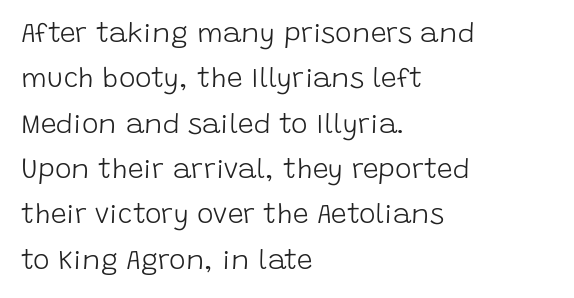
Each row of text sits above clean, open space. Caption: multi-line text, flush left, ragged right. A normal amount of white space separates one row of letters from the next. The type sits square on the baseline with zero lean. Each letter keeps its own natural width here, so spacing adapts to shape.
